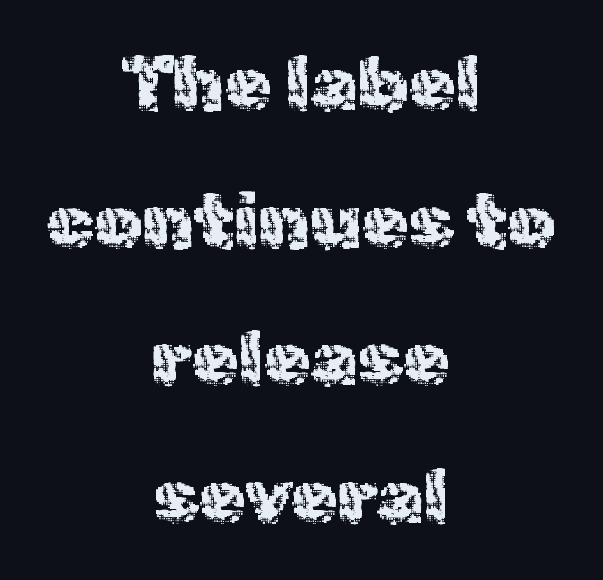
This sample has the flowing, uneven cadence of proportional lettering. This sample uses a sans-serif face. Both edges are ragged and mirror each other, which tells us the setting is centered. Clear beneath every line of the passage.
